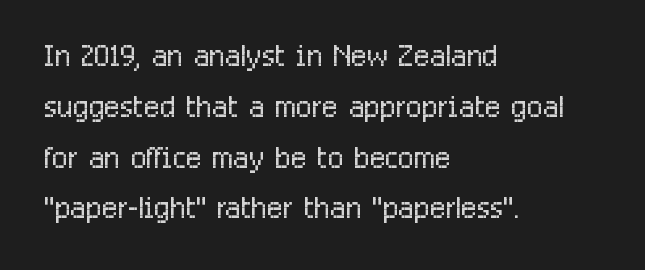
The letters stand straight up with perfectly vertical stems. Character widths vary here, with narrow letters taking less room than wide ones. Descender tails drop into unmarked territory. The paragraph has a hard left edge and a soft right edge. What kind of face is this? One without serifs — a sans.
